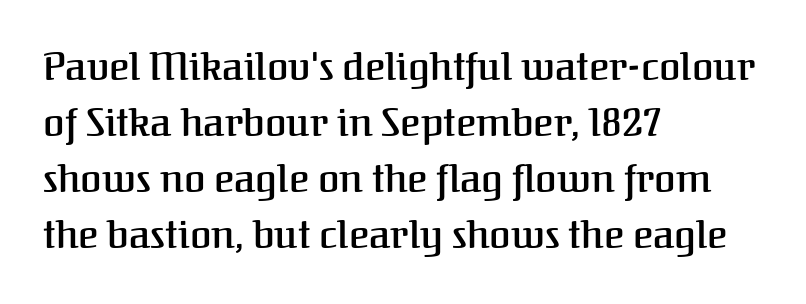
Set as a demibold, roughly 600 on the weight scale. These lines are rendered in a variable-pitch font. Check the space under the baseline: it is left empty. Default kerning and tracking; the words read as compact shapes. A serif font was chosen for this passage.
